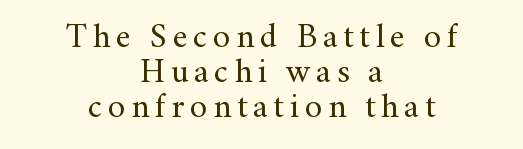
Proportional: the letters do not fall into vertical columns. Anything drawn beneath the words? Only blank space. This block would grow much taller if given ordinary leading; it's compressed now. It's the straight-up-and-down kind of type.
